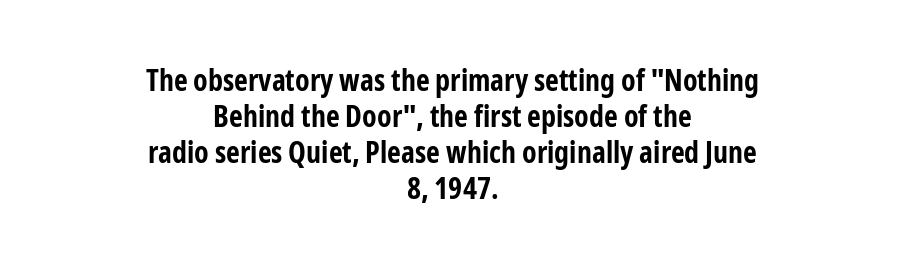
Q: Is the text bold? A: Yes.
Q: Is the text italic (slanted)? A: No, it is upright.
Q: Is the typeface a serif or a sans-serif typeface? A: Sans-serif.
Q: Is the text underlined? A: No.
Q: How is the paragraph aligned? A: Centered.
Q: Is the spacing between letters normal or unusually wide? A: Normal.
Q: Width (condensed, normal, or wide)? A: Condensed.
Q: Stroke contrast? A: Low.
Q: x-height? A: Medium.
Q: Monospaced? A: No.
